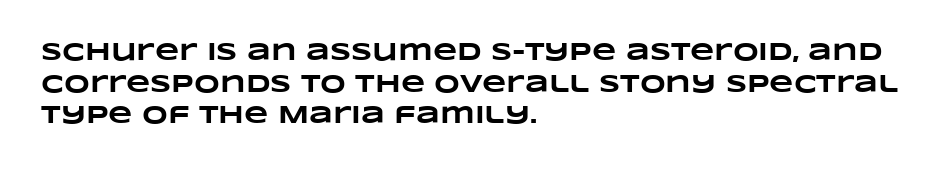
The image shows 25 px bold type; set left-aligned, normal line spacing (1.27x), normal letter spacing, not underlined.
